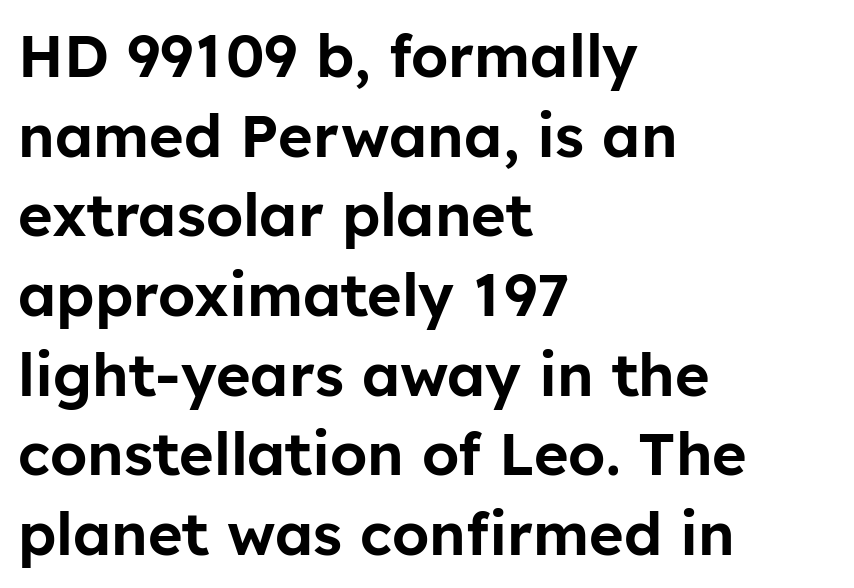
Q: Is the text italic (slanted)? A: No, it is upright.
Q: Is the typeface a serif or a sans-serif typeface? A: Sans-serif.
Q: Is the text underlined? A: No.
Q: How is the paragraph aligned? A: Left-aligned.
Q: Is the spacing between letters normal or unusually wide? A: Normal.
Q: Is the spacing between lines tight, normal or loose? A: Normal.
Q: Width (condensed, normal, or wide)? A: Normal.
Q: Stroke contrast? A: Low.
Q: x-height? A: Medium.
Q: Monospaced? A: No.
